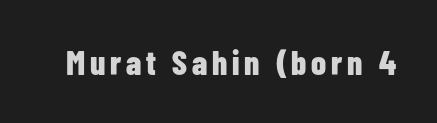
Q: Is the text bold? A: Yes.
Q: Is the text italic (slanted)? A: No, it is upright.
Q: Is the typeface a serif or a sans-serif typeface? A: Sans-serif.
Q: Is the text underlined? A: No.
Q: Width (condensed, normal, or wide)? A: Condensed.
Q: Stroke contrast? A: Low.
Q: x-height? A: Medium.
Q: Monospaced? A: No.
